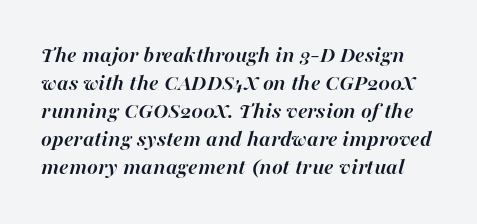
The image shows 23 px bold type, italic (leaning right); set line spacing 1.22x, normal letter spacing, not underlined.
